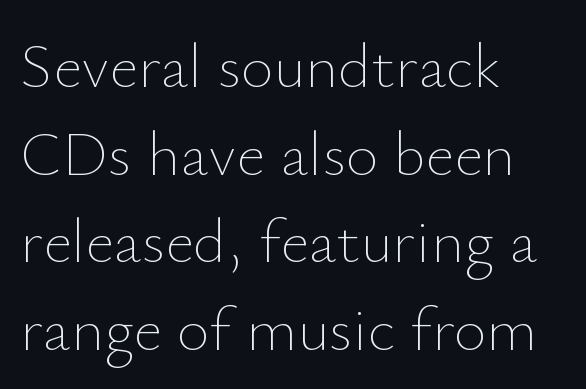
The image shows 63 px thin type, upright; set left-aligned, normal line spacing (1.39x), normal letter spacing, not underlined; low stroke contrast and a small x-height.
